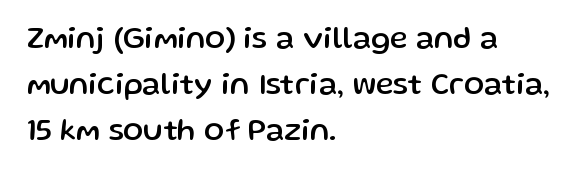
The image shows 30 px sans-serif type, upright; set left-aligned, normal line spacing (1.53x), normal letter spacing, not underlined; low stroke contrast and a medium x-height.
